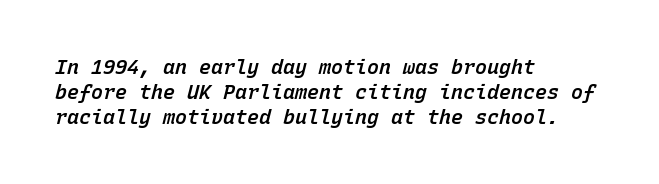
Q: Is the text bold? A: Semi-bold.
Q: Is the text italic (slanted)? A: Yes, it leans right by about 15 degrees.
Q: Is the text underlined? A: No.
Q: How is the paragraph aligned? A: Left-aligned.
Q: Is the spacing between letters normal or unusually wide? A: Normal.
